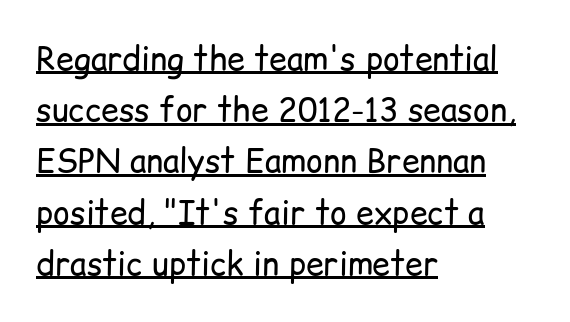
The image shows 32 px regular-weight sans-serif type, upright; set left-aligned, normal line spacing (1.6x), normal letter spacing, underlined; low stroke contrast and a medium x-height.
